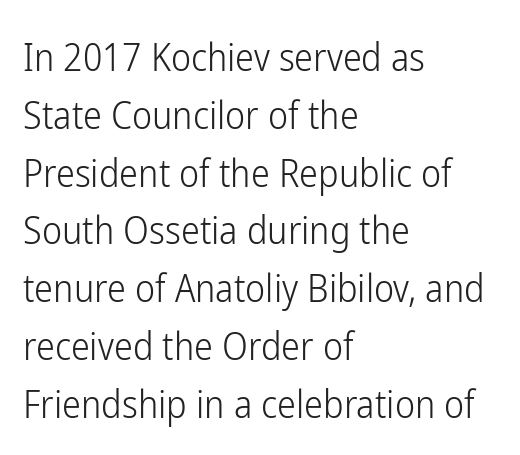
{"serif": "no", "italic": "no", "bold": "no", "weight": "light", "width": "condensed", "stroke_contrast": "low", "x_height": "medium", "monospaced": "no", "underline": "no", "align": "left", "line_spacing": "normal", "line_spacing_ratio": 1.52, "letter_spacing": "normal", "letter_spacing_em": 0.0, "glyph_px": 38}
